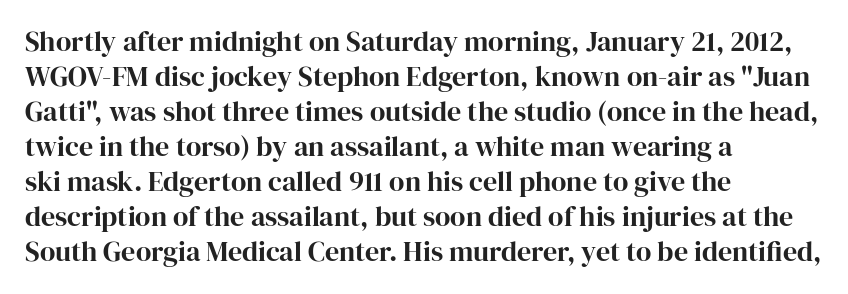
{"serif": "yes", "italic": "no", "width": "normal", "stroke_contrast": "high", "x_height": "medium", "monospaced": "no", "underline": "no", "align": "left", "line_spacing": "normal", "line_spacing_ratio": 1.25, "letter_spacing": "normal", "letter_spacing_em": 0.0, "glyph_px": 28}
